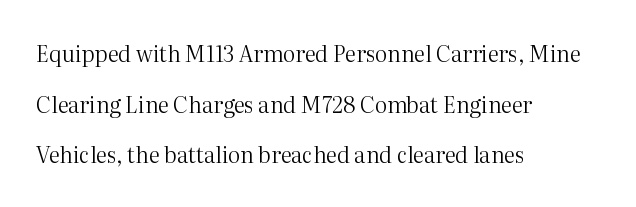
Widely set lines give the paragraph a tall, airy silhouette. Words float on clear page, feet unadorned. This is roman type, the default non-slanted kind. The passage shown is not bold in any degree.
